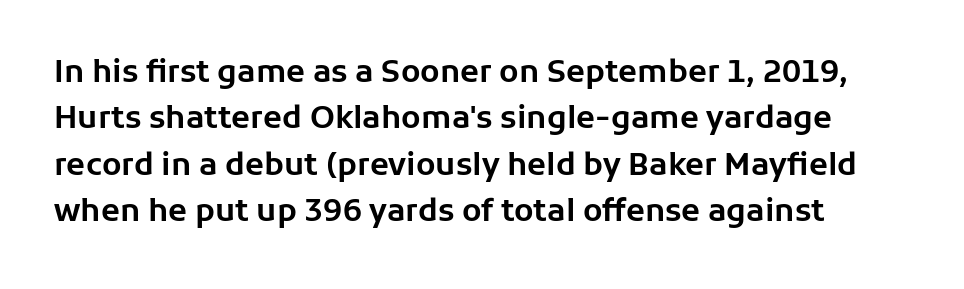
{"serif": "no", "italic": "no", "width": "normal", "stroke_contrast": "low", "x_height": "medium", "monospaced": "no", "underline": "no", "line_spacing": "normal", "line_spacing_ratio": 1.5, "letter_spacing": "normal", "letter_spacing_em": 0.0, "glyph_px": 31}
